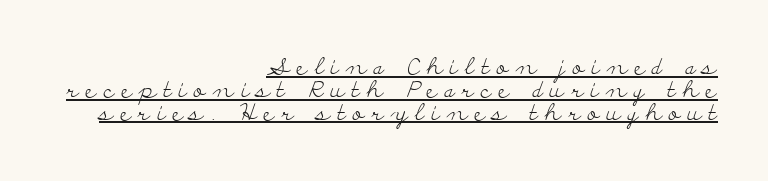
{"bold": "no", "underline": "yes", "align": "right", "line_spacing": "tight", "line_spacing_ratio": 0.99, "letter_spacing": "wide", "letter_spacing_em": 0.31, "glyph_px": 23}
